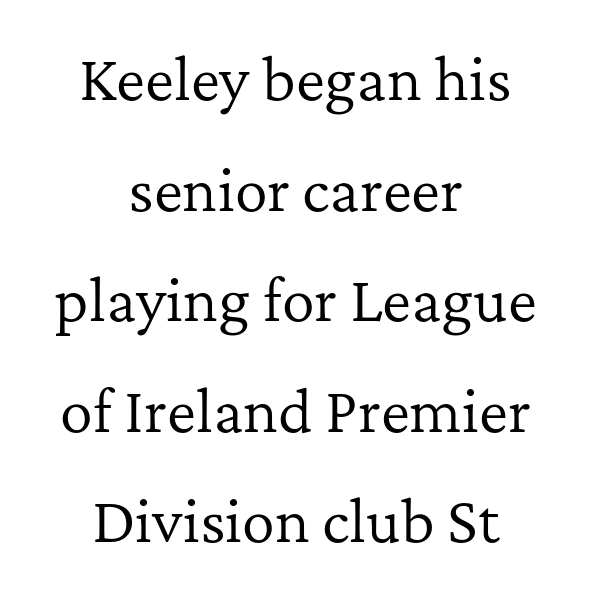
Tracking here is standard; glyphs follow each other at the usual distance. Is this a fixed-width face? No — the glyphs have proportional, varying widths. Yep, those are serifs on the letters. What's the leading like? Stretched, with rows far apart. Posture: upright roman. The lines in this sample share a center point and differ in where they start and stop.
